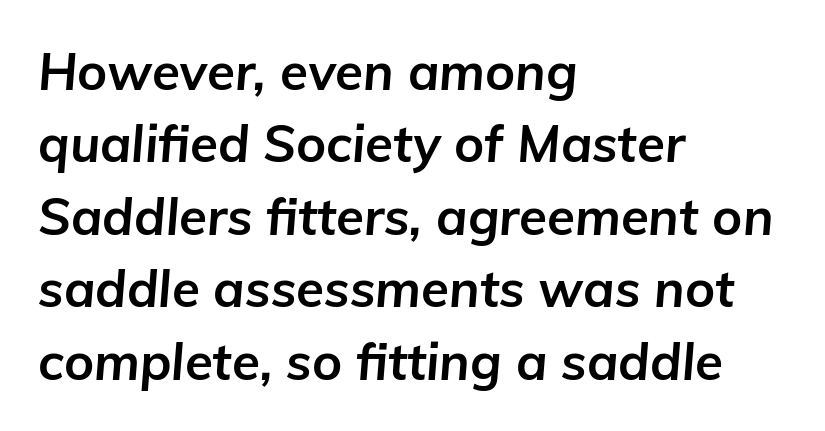
{"italic": "yes", "lean": "right", "slant_degrees": 5, "bold": "yes", "weight": "bold", "width": "normal", "stroke_contrast": "low", "x_height": "medium", "monospaced": "no", "underline": "no", "align": "left", "line_spacing": "normal", "line_spacing_ratio": 1.42, "letter_spacing": "normal", "letter_spacing_em": 0.0, "glyph_px": 51}
